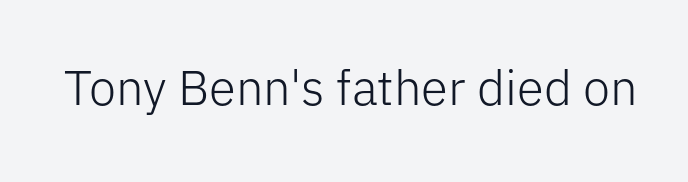
{"serif": "no", "italic": "no", "bold": "no", "weight": "light", "width": "normal", "stroke_contrast": "low", "x_height": "medium", "monospaced": "no", "underline": "no", "letter_spacing": "normal", "letter_spacing_em": 0.0, "glyph_px": 49}
